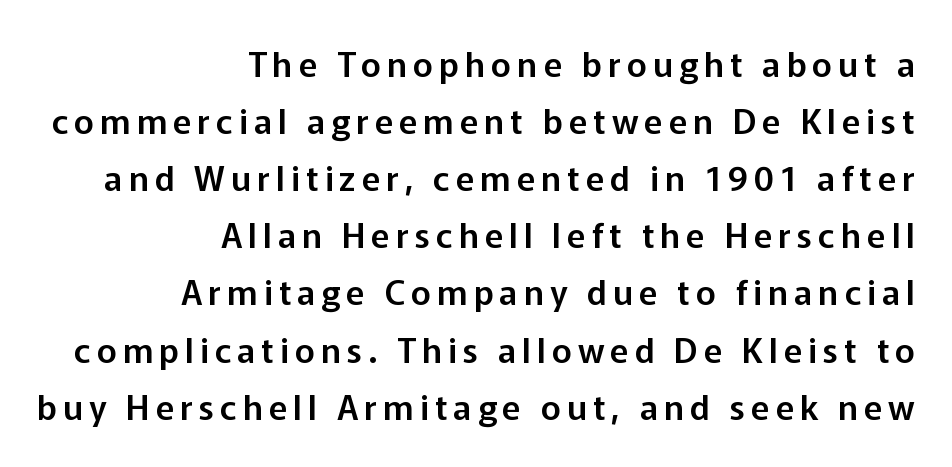
Here the designer chose a conventional face with non-uniform glyph widths. The text was rendered using a sans face with plain stroke endings. Horizontally, the lines are justified to the trailing edge only. A bare baseline throughout the passage.
